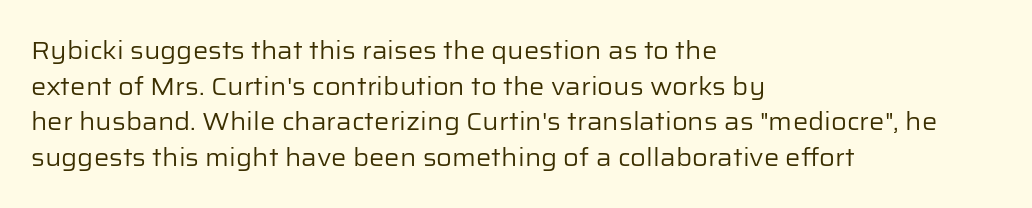
Q: Is the text bold? A: No.
Q: Is the text italic (slanted)? A: No, it is upright.
Q: Is the text underlined? A: No.
Q: How is the paragraph aligned? A: Left-aligned.
Q: Is the spacing between letters normal or unusually wide? A: Normal.
Q: Is the spacing between lines tight, normal or loose? A: Normal.
